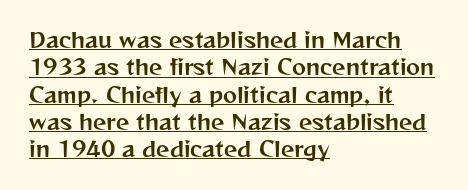
Q: Is the text italic (slanted)? A: No, it is upright.
Q: Is the text underlined? A: Yes.
Q: How is the paragraph aligned? A: Left-aligned.
Q: Is the spacing between letters normal or unusually wide? A: Normal.
Q: Is the spacing between lines tight, normal or loose? A: Normal.
